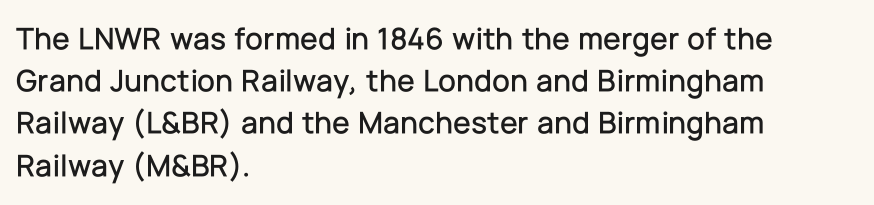
{"serif": "no", "italic": "no", "width": "normal", "stroke_contrast": "low", "x_height": "medium", "monospaced": "no", "underline": "no", "align": "left", "line_spacing": "normal", "line_spacing_ratio": 1.32, "letter_spacing": "normal", "letter_spacing_em": 0.0, "glyph_px": 32}
